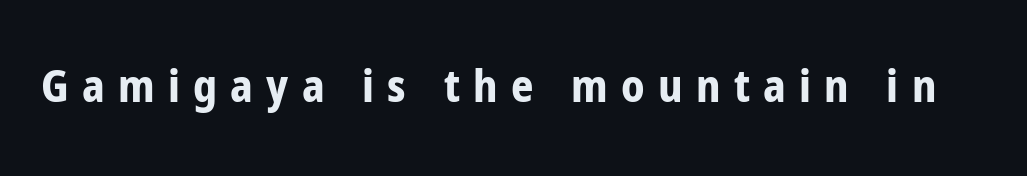
Q: Is the text bold? A: Yes.
Q: Is the text italic (slanted)? A: No, it is upright.
Q: Is the typeface a serif or a sans-serif typeface? A: Sans-serif.
Q: Is the text underlined? A: No.
Q: Is the spacing between letters normal or unusually wide? A: Unusually wide.
Q: Width (condensed, normal, or wide)? A: Condensed.
Q: Stroke contrast? A: Low.
Q: x-height? A: Medium.
Q: Monospaced? A: No.
